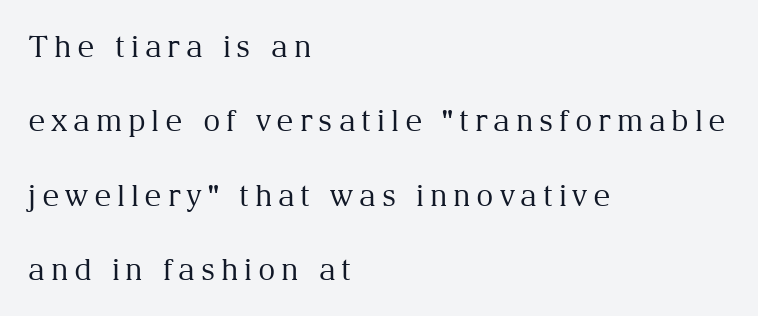
This is the regular roman posture of the typeface. These lines stack with their left ends in a neat column. Is this a sans? No — the strokes have serifs. Leading: increased. The face looks like a standard text weight, possibly lighter.
